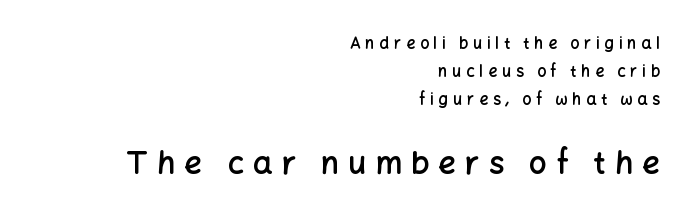
Q: Is the text bold? A: Semi-bold.
Q: Is the text italic (slanted)? A: No, it is upright.
Q: Is the typeface a serif or a sans-serif typeface? A: Sans-serif.
Q: Is the text underlined? A: No.
Q: How is the paragraph aligned? A: Right-aligned.
Q: Is the spacing between letters normal or unusually wide? A: Unusually wide.
Q: Which block of text is set in a larger size, the first (top) or the second (bottom)? A: The second (bottom) one.
Q: Width (condensed, normal, or wide)? A: Normal.
Q: Stroke contrast? A: Low.
Q: x-height? A: Medium.
Q: Monospaced? A: No.
